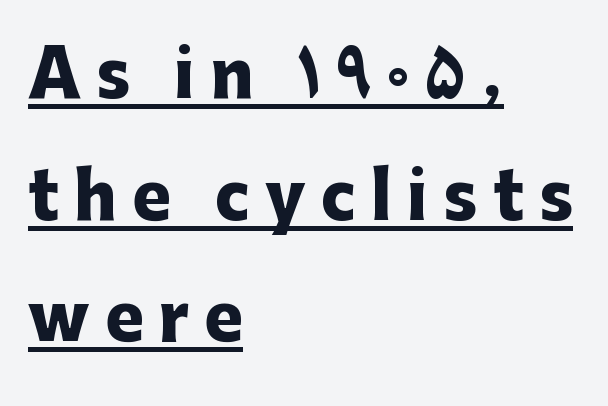
Beneath each row of characters lies a ruled line. Spacing verdict: proportional, widths tailored to each character. Every letter is thick-stroked: bold, no question. Italic: no, the glyphs are upright roman.
